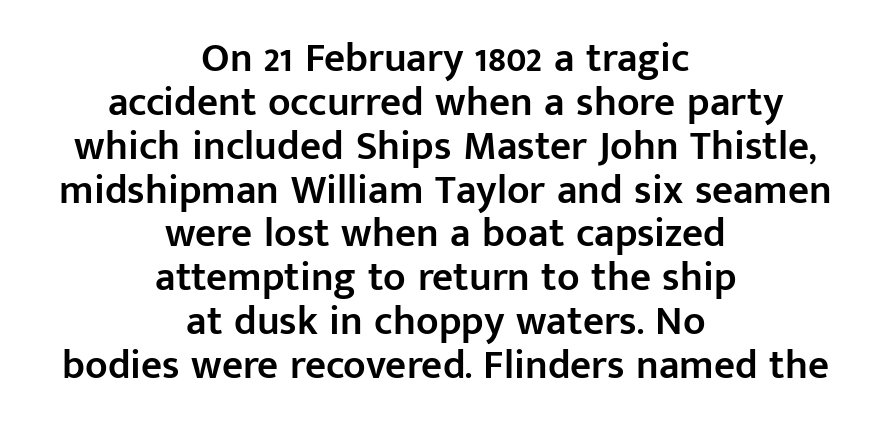
The font's upright variant was chosen for this text. The space beneath each line is pristine and unruled. Looks like regular typesetting: each glyph gets only the width it needs. Stroke terminals: plain, sans-serif.
